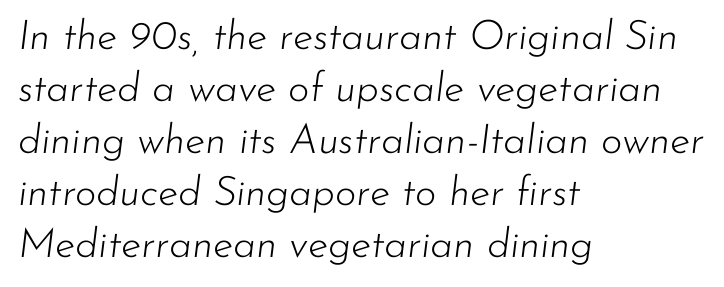
The image shows 41 px light type, italic (leaning right); set left-aligned, normal line spacing (1.27x), normal letter spacing, not underlined; low stroke contrast and a small x-height.
